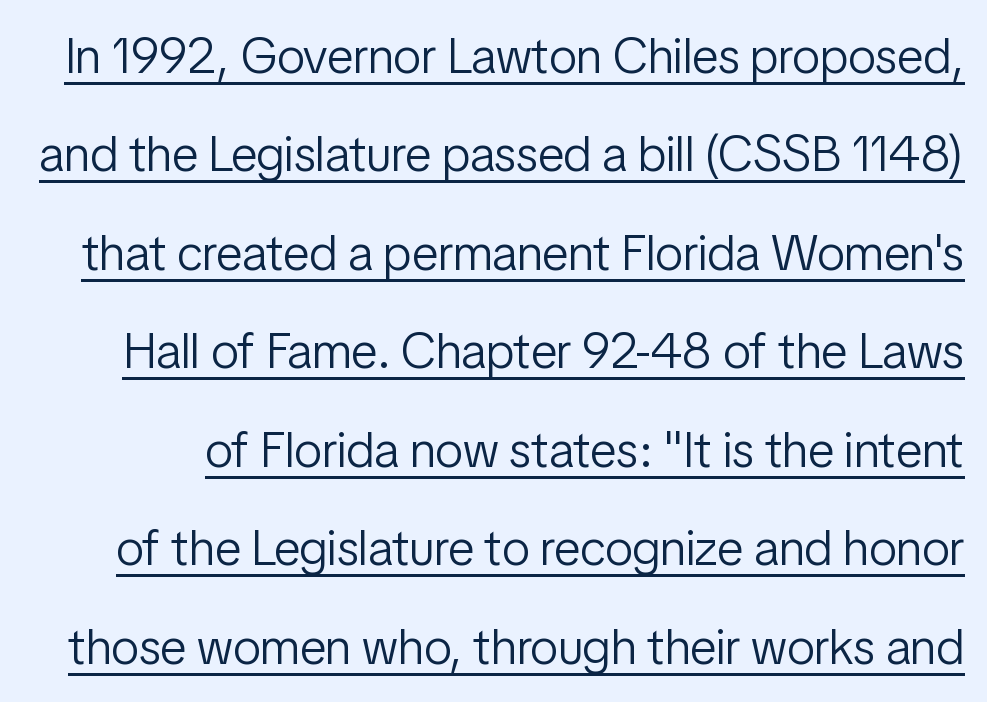
The image shows 50 px light, condensed sans-serif type, upright; set loose line spacing (1.97x), normal letter spacing, underlined; low stroke contrast and a medium x-height.
